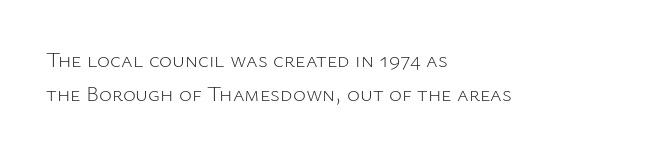
{"italic": "no", "bold": "no", "underline": "no", "align": "left", "line_spacing": "normal", "line_spacing_ratio": 1.56, "letter_spacing": "normal", "letter_spacing_em": 0.0, "glyph_px": 22}
